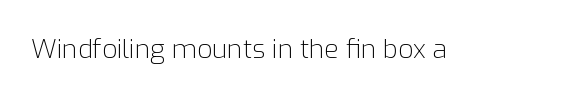
Q: Is the text bold? A: No.
Q: Is the text italic (slanted)? A: No, it is upright.
Q: Is the text underlined? A: No.
Q: Is the spacing between letters normal or unusually wide? A: Normal.
